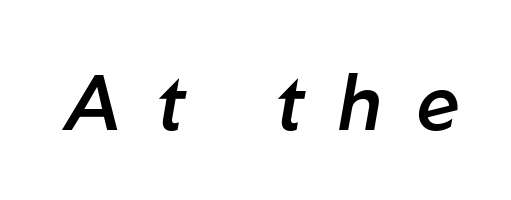
{"italic": "yes", "lean": "right", "slant_degrees": 10, "bold": "semi", "weight": "semibold", "width": "normal", "stroke_contrast": "low", "x_height": "medium", "monospaced": "no", "underline": "no", "letter_spacing": "wide", "letter_spacing_em": 0.45, "glyph_px": 77}
